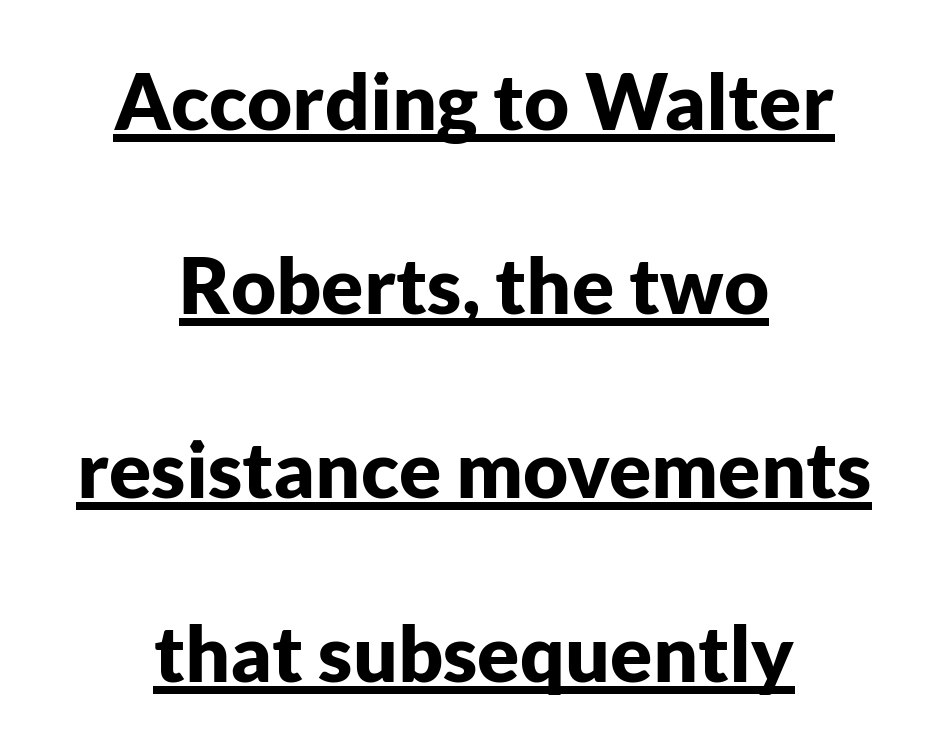
{"serif": "no", "italic": "no", "bold": "yes", "weight": "bold", "width": "normal", "stroke_contrast": "low", "x_height": "medium", "monospaced": "no", "underline": "yes", "align": "center", "line_spacing": "loose", "line_spacing_ratio": 2.36, "letter_spacing": "normal", "letter_spacing_em": 0.0, "glyph_px": 78}
